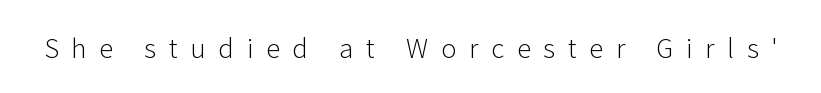
Each stroke keeps to a modest, everyday thickness or less. Letter spacing: wide. The string is rendered with underlining switched off. A typesetter would mark this as roman, not italic.
